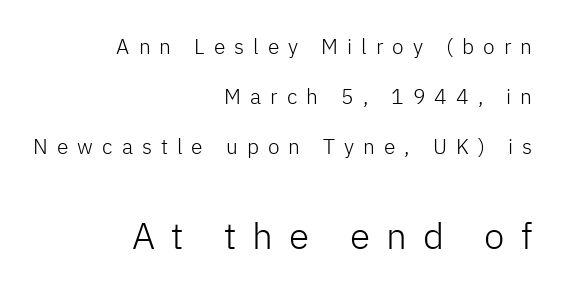
{"serif": "no", "italic": "no", "bold": "no", "weight": "light", "width": "normal", "stroke_contrast": "low", "x_height": "medium", "monospaced": "no", "underline": "no", "align": "right", "line_spacing": "loose", "line_spacing_ratio": 2.37, "letter_spacing": "wide", "letter_spacing_em": 0.43, "larger_block": "second", "size_ratio": 1.76, "glyph_px": 37}
